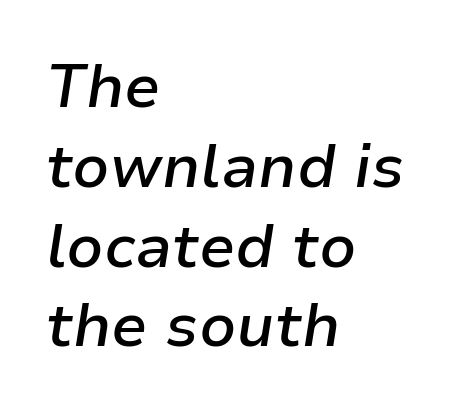
{"italic": "yes", "lean": "right", "slant_degrees": 9, "bold": "semi", "weight": "semibold", "width": "normal", "stroke_contrast": "low", "x_height": "medium", "monospaced": "no", "underline": "no", "align": "left", "line_spacing": "normal", "line_spacing_ratio": 1.33, "letter_spacing": "normal", "letter_spacing_em": 0.0, "glyph_px": 60}
